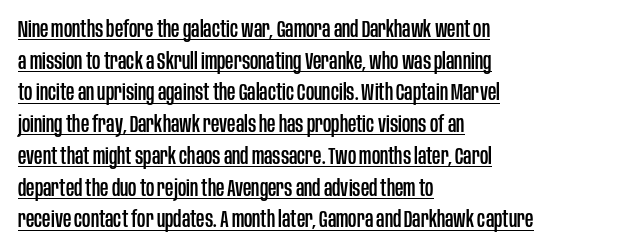
{"italic": "no", "underline": "yes", "align": "left", "line_spacing": "normal", "line_spacing_ratio": 1.38, "letter_spacing": "normal", "letter_spacing_em": 0.0, "glyph_px": 23}
